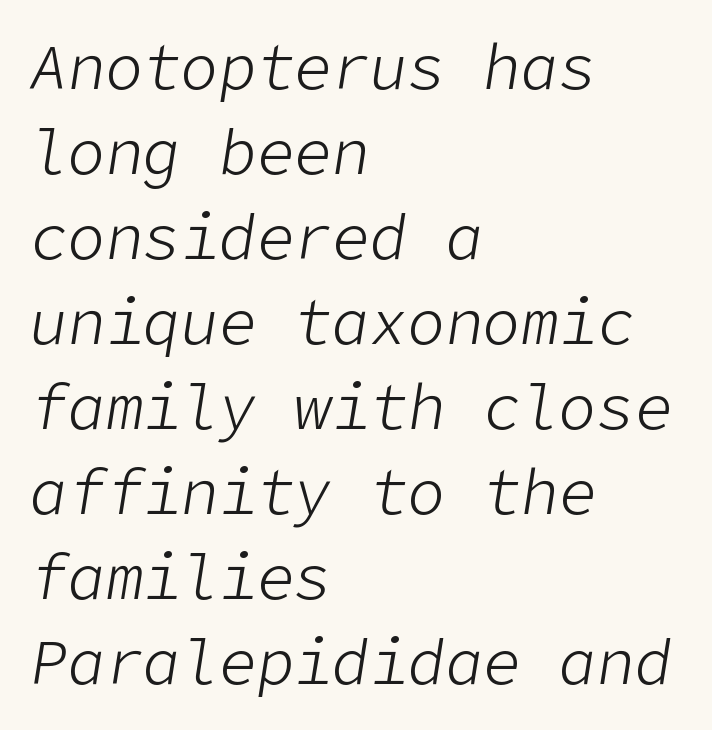
{"italic": "yes", "lean": "right", "slant_degrees": 9, "bold": "no", "weight": "light", "width": "normal", "stroke_contrast": "low", "x_height": "medium", "underline": "no", "align": "left", "line_spacing": "normal", "line_spacing_ratio": 1.35, "letter_spacing": "normal", "letter_spacing_em": 0.0, "glyph_px": 63}
